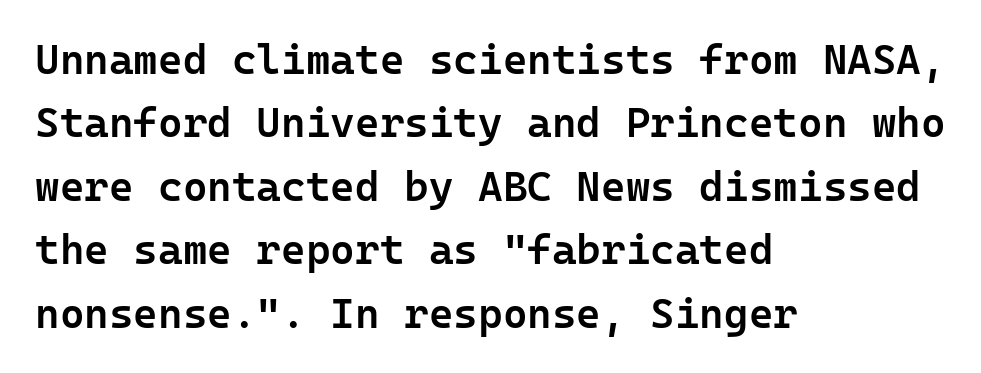
The image shows 42 px semibold sans-serif type, upright; set left-aligned, normal line spacing (1.51x), normal letter spacing, not underlined; low stroke contrast and a medium x-height.
